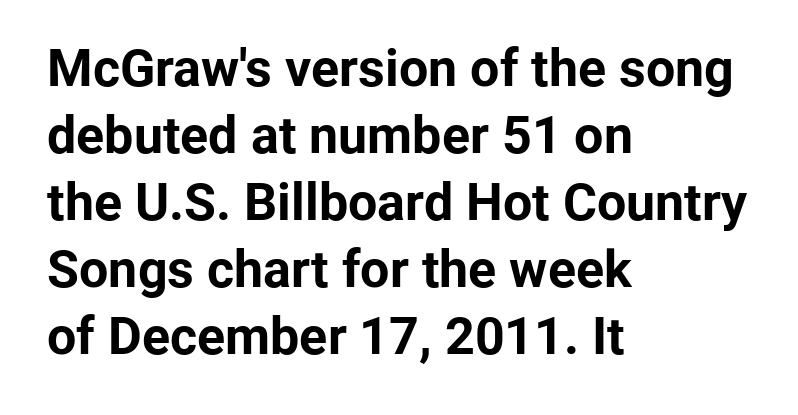
The image shows 52 px bold sans-serif type, upright; set left-aligned, normal line spacing (1.29x), normal letter spacing, not underlined; low stroke contrast and a medium x-height.
